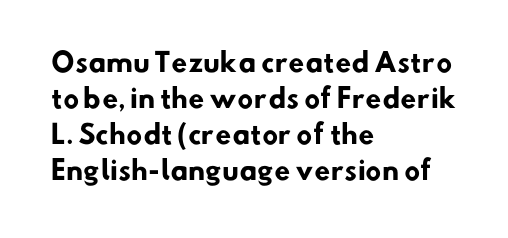
The image shows 26 px bold type; set left-aligned, normal line spacing (1.39x), normal letter spacing, not underlined.
